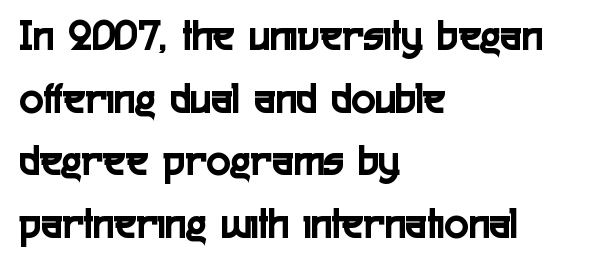
{"serif": "no", "italic": "no", "width": "condensed", "x_height": "medium", "monospaced": "no", "underline": "no", "align": "left", "line_spacing": "normal", "line_spacing_ratio": 1.39, "letter_spacing": "normal", "letter_spacing_em": 0.0, "glyph_px": 45}
